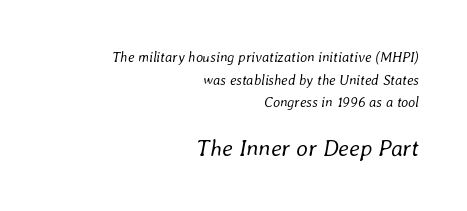
Q: Is the text bold? A: No.
Q: Is the text italic (slanted)? A: Yes, it leans right by about 8 degrees.
Q: Is the text underlined? A: No.
Q: How is the paragraph aligned? A: Right-aligned.
Q: Is the spacing between letters normal or unusually wide? A: Normal.
Q: Is the spacing between lines tight, normal or loose? A: Normal.
Q: Which block of text is set in a larger size, the first (top) or the second (bottom)? A: The second (bottom) one.
